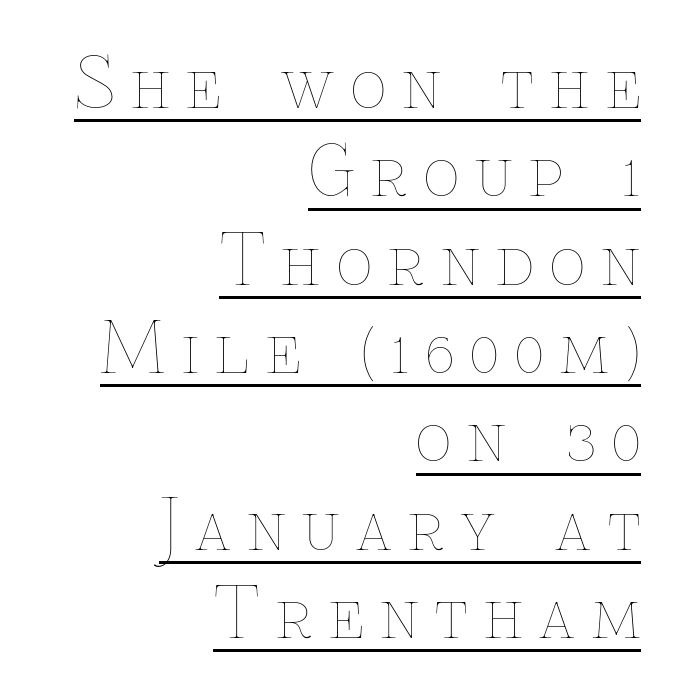
A rule runs beneath these lines of type. These lines sit exactly where default settings would place them. If you drew a ruler down the right edge, every line would touch it. Posture: straight, roman, zero tilt.
